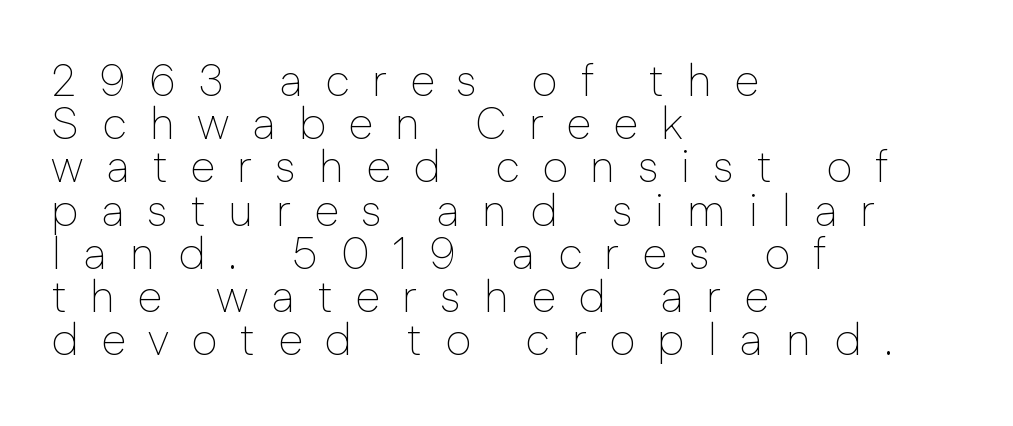
The ragged edge is on the right, which tells us the setting is flush left. To sum up the face: it is a sans, with no serifs. The passage shown is typed in a proportional face where columns would drift. The space beneath each line is pristine and unruled.
